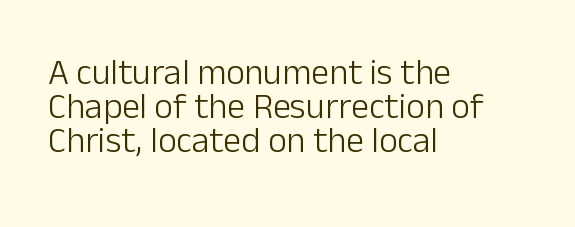
{"serif": "no", "italic": "no", "bold": "no", "weight": "light", "width": "normal", "stroke_contrast": "low", "x_height": "medium", "monospaced": "no", "underline": "no", "align": "left", "line_spacing": "tight", "line_spacing_ratio": 0.95, "letter_spacing": "normal", "letter_spacing_em": 0.0, "glyph_px": 36}
